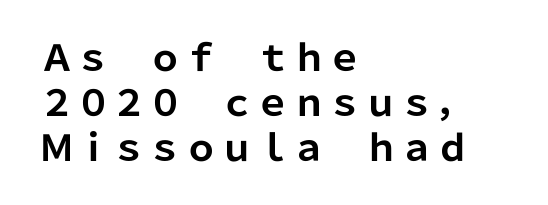
{"serif": "no", "italic": "no", "bold": "yes", "weight": "bold", "width": "normal", "stroke_contrast": "low", "x_height": "medium", "monospaced": "no", "underline": "no", "align": "left", "line_spacing": "normal", "line_spacing_ratio": 1.25, "letter_spacing": "normal", "letter_spacing_em": 0.0, "glyph_px": 36}
